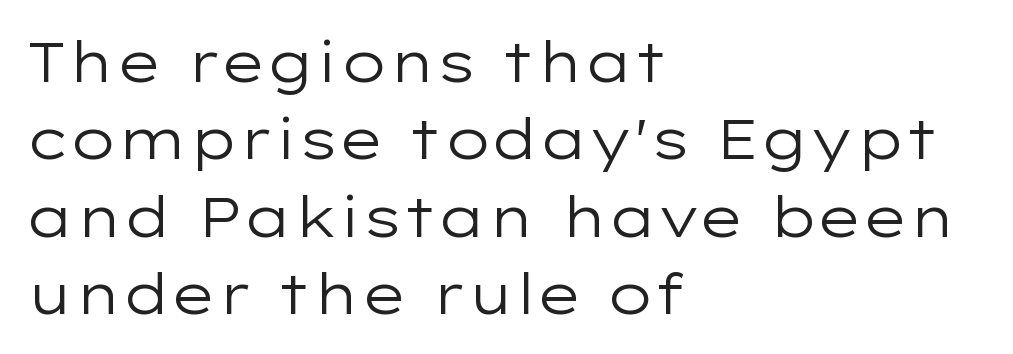
Q: Is the text bold? A: No.
Q: Is the text italic (slanted)? A: No, it is upright.
Q: Is the typeface a serif or a sans-serif typeface? A: Sans-serif.
Q: Is the text underlined? A: No.
Q: How is the paragraph aligned? A: Left-aligned.
Q: Is the spacing between letters normal or unusually wide? A: Normal.
Q: Is the spacing between lines tight, normal or loose? A: Normal.
Q: Width (condensed, normal, or wide)? A: Wide.
Q: Stroke contrast? A: Low.
Q: x-height? A: Medium.
Q: Monospaced? A: No.
